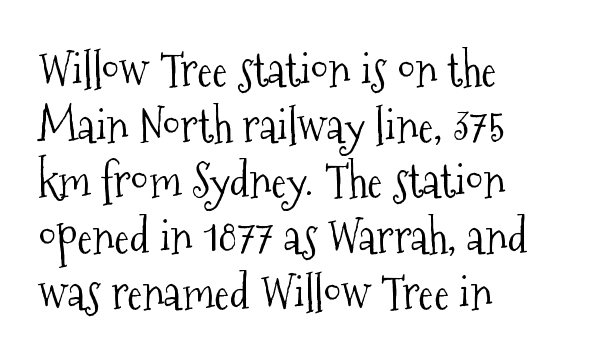
The image shows 46 px light, condensed serif type, upright; set left-aligned, line spacing 1.21x, normal letter spacing, not underlined; medium stroke contrast and a medium x-height.
